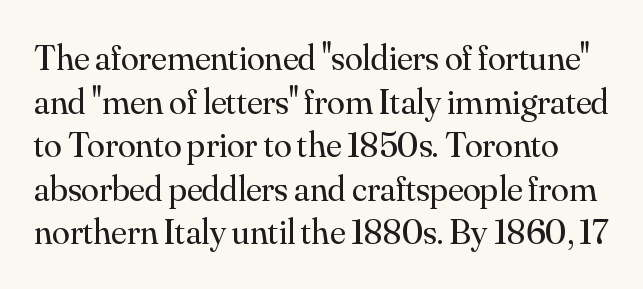
{"serif": "yes", "italic": "no", "bold": "no", "weight": "regular", "width": "normal", "stroke_contrast": "medium", "x_height": "small", "monospaced": "no", "underline": "no", "line_spacing_ratio": 1.21, "letter_spacing": "normal", "letter_spacing_em": 0.0, "glyph_px": 36}
